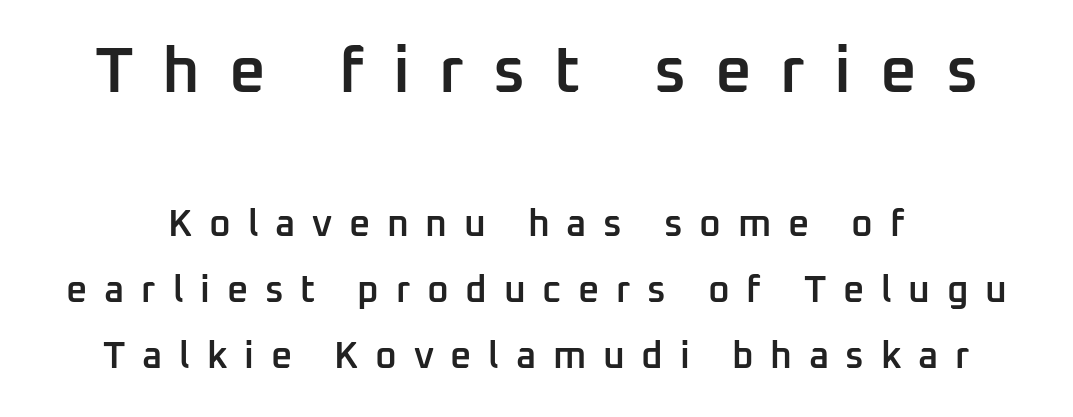
The image shows 64 px semibold sans-serif type, upright; set line spacing 1.78x, unusually wide letter spacing (+0.45 em), not underlined; the first (top) block is 1.73x larger; low stroke contrast and a medium x-height.
